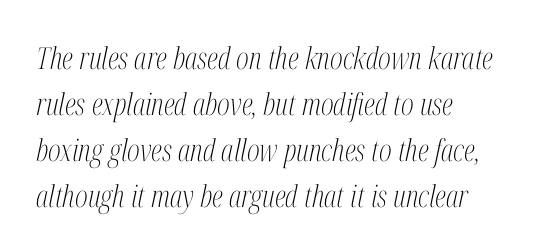
A normal amount of white space separates one row of letters from the next. Check under the words: just untouched page. A typesetter would call this zero additional tracking. This reads as an unemphasized weight, regular at the heaviest.
